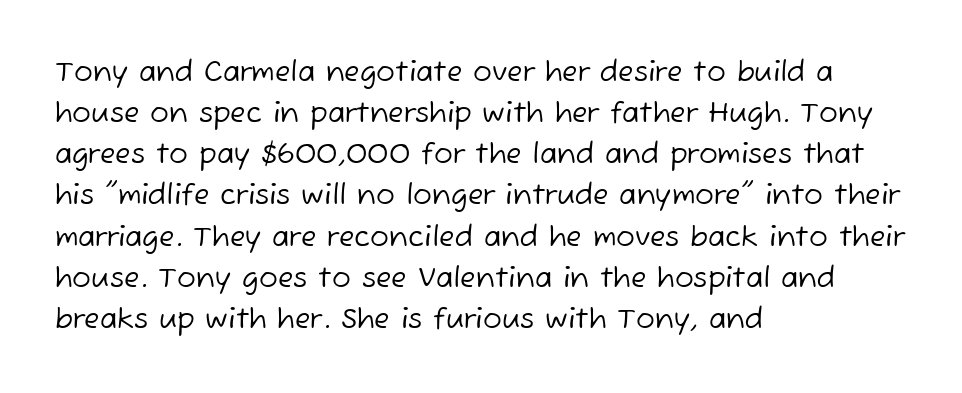
The text block is weighted toward the left margin, trailing off unevenly rightward. This rendering employs a face without finishing strokes, i.e., a sans-serif. Each letter keeps its own natural width here, so spacing adapts to shape. The face looks like a standard text weight, possibly lighter. The rows are spaced the way most documents space them. The area under the type is left untouched.
